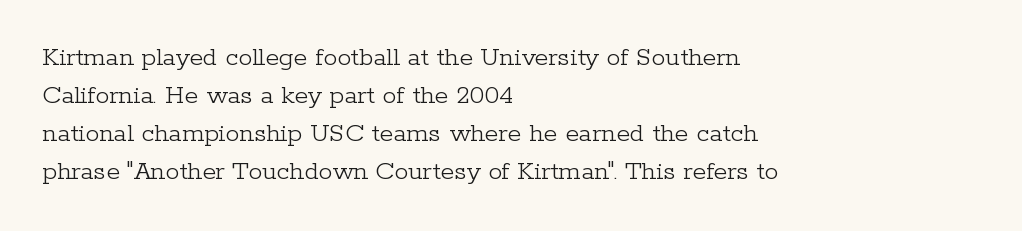
{"serif": "yes", "italic": "no", "bold": "no", "weight": "light", "width": "normal", "stroke_contrast": "low", "x_height": "medium", "monospaced": "no", "underline": "no", "align": "left", "line_spacing": "normal", "line_spacing_ratio": 1.36, "letter_spacing": "normal", "letter_spacing_em": 0.0, "glyph_px": 28}
